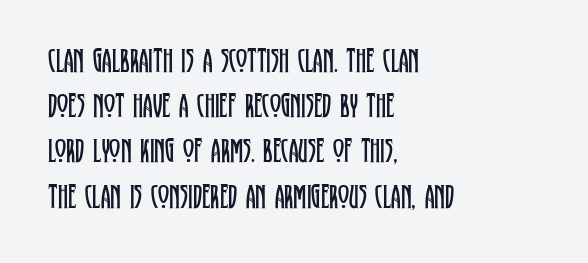
The font family rendered here belongs to the serif group. Clear beneath every line of the passage. Posture: straight, roman, zero tilt. The paragraph shown leans on its left margin. These lines sit exactly where default settings would place them.
